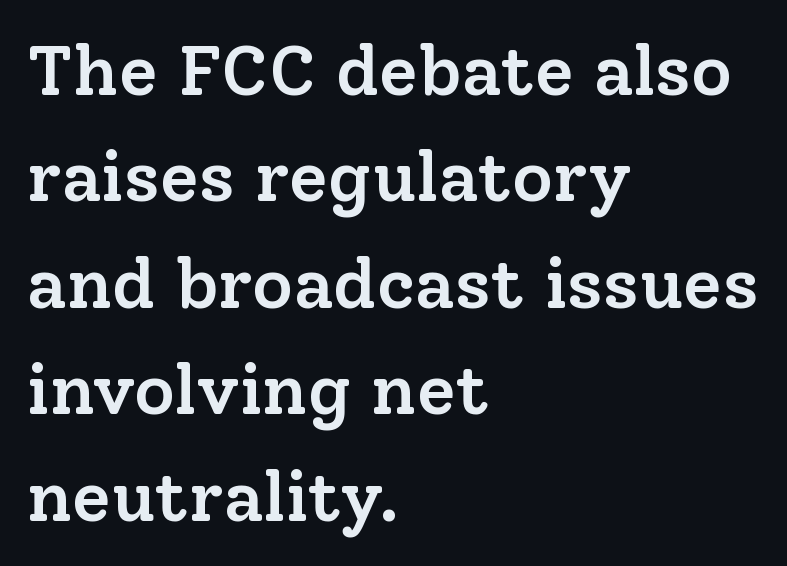
The image shows 71 px semibold serif type, upright; set left-aligned, normal line spacing (1.5x), normal letter spacing, not underlined; low stroke contrast and a medium x-height.
